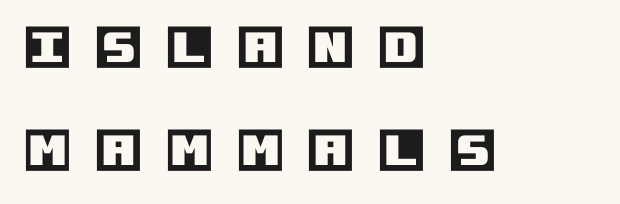
Is the letter spacing exaggerated? Yes — the characters are pushed far apart. Vertical strokes here are truly vertical. Plain, unruled lines of type. Rows of type keep a wide berth in the vertical direction.
